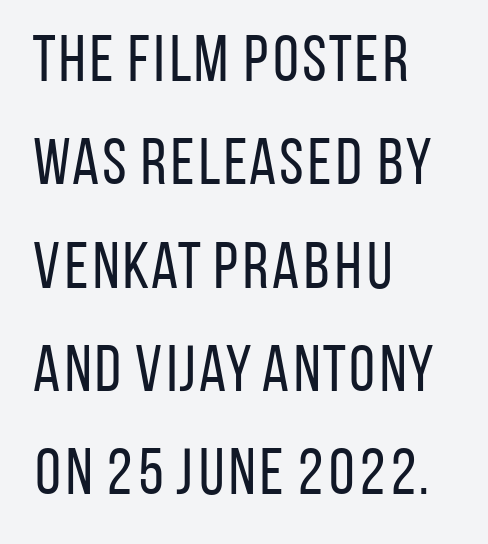
Q: Is the text bold? A: No.
Q: Is the text italic (slanted)? A: No, it is upright.
Q: Is the typeface a serif or a sans-serif typeface? A: Sans-serif.
Q: Is the text underlined? A: No.
Q: How is the paragraph aligned? A: Left-aligned.
Q: Is the spacing between letters normal or unusually wide? A: Normal.
Q: Is the spacing between lines tight, normal or loose? A: Normal.
Q: Width (condensed, normal, or wide)? A: Condensed.
Q: Stroke contrast? A: Low.
Q: x-height? A: Large.
Q: Monospaced? A: No.
